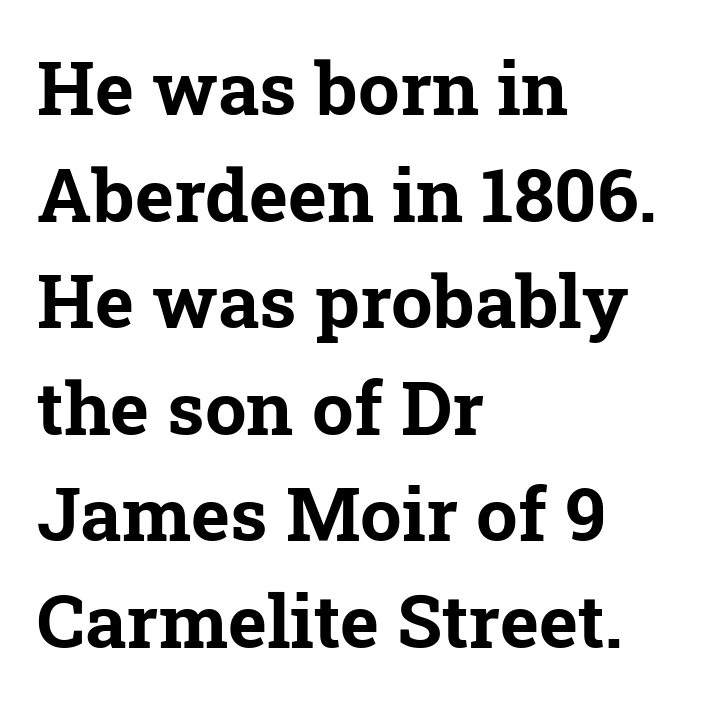
Q: Is the text bold? A: Yes.
Q: Is the typeface a serif or a sans-serif typeface? A: Serif.
Q: Is the text underlined? A: No.
Q: How is the paragraph aligned? A: Left-aligned.
Q: Is the spacing between letters normal or unusually wide? A: Normal.
Q: Is the spacing between lines tight, normal or loose? A: Normal.
Q: Width (condensed, normal, or wide)? A: Normal.
Q: Stroke contrast? A: Low.
Q: x-height? A: Medium.
Q: Monospaced? A: No.
